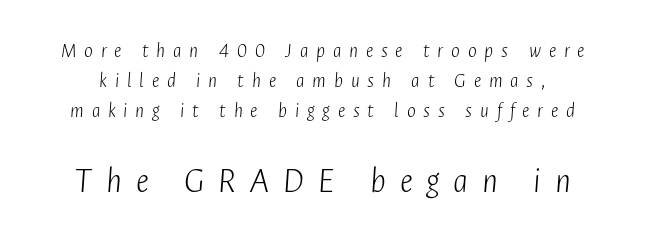
The text carries the slant typical of an italic or oblique font. The leading is moderate, giving the passage an even texture. Is the letter spacing exaggerated? Yes — the characters are pushed far apart. Each letter keeps its own natural width here, so spacing adapts to shape. Two sizes are in play, and the larger belongs to the second block. Unmarked baselines from the first word to the last.
